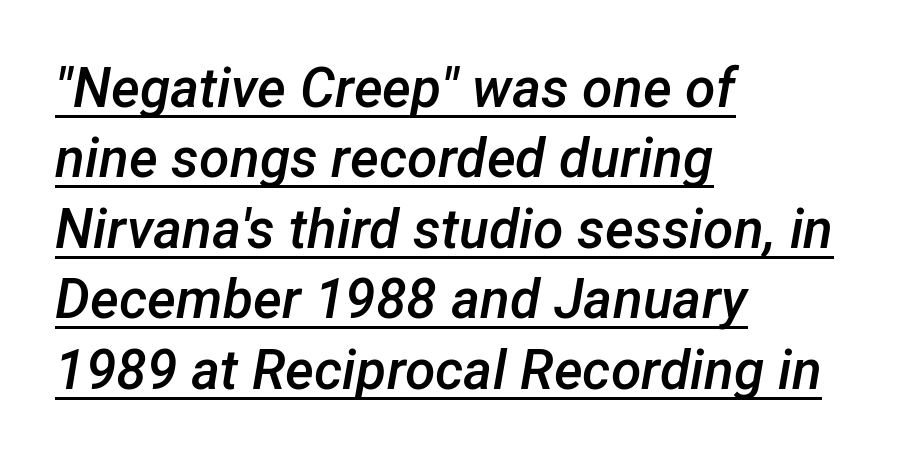
Inter-character spacing is left at the font's built-in metrics. Typographic density is moderately raised because the face is semibold. You can tell it's italic because the verticals aren't actually vertical. These lines sit exactly where default settings would place them. Is this a fixed-width face? No — the glyphs have proportional, varying widths.
